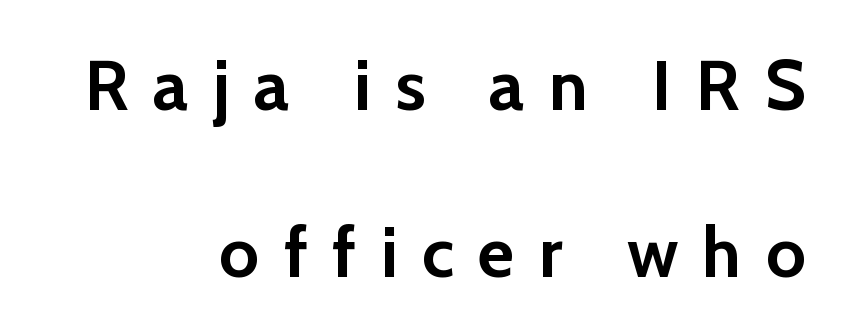
Q: Is the text bold? A: Yes.
Q: Is the text italic (slanted)? A: No, it is upright.
Q: Is the typeface a serif or a sans-serif typeface? A: Sans-serif.
Q: Is the text underlined? A: No.
Q: How is the paragraph aligned? A: Right-aligned.
Q: Is the spacing between letters normal or unusually wide? A: Unusually wide.
Q: Is the spacing between lines tight, normal or loose? A: Loose.
Q: Width (condensed, normal, or wide)? A: Normal.
Q: Stroke contrast? A: Low.
Q: x-height? A: Medium.
Q: Monospaced? A: No.
